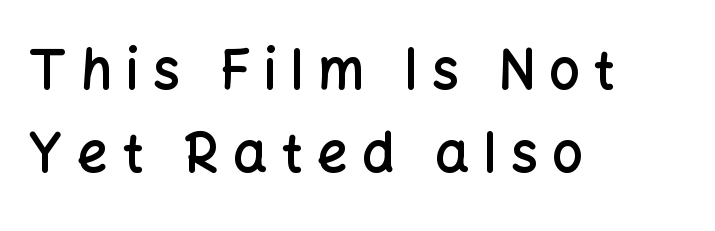
{"serif": "no", "italic": "no", "bold": "semi", "weight": "semibold", "width": "normal", "stroke_contrast": "low", "x_height": "medium", "monospaced": "no", "underline": "no", "align": "left", "line_spacing": "normal", "line_spacing_ratio": 1.54, "letter_spacing": "wide", "letter_spacing_em": 0.26, "glyph_px": 54}
